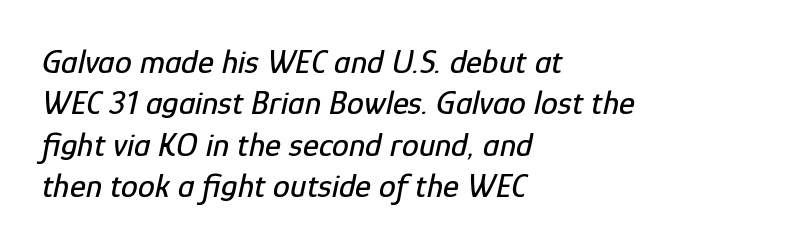
{"italic": "yes", "lean": "right", "slant_degrees": 12, "width": "condensed", "stroke_contrast": "low", "x_height": "medium", "monospaced": "no", "underline": "no", "align": "left", "line_spacing_ratio": 1.22, "letter_spacing": "normal", "letter_spacing_em": 0.0, "glyph_px": 34}
